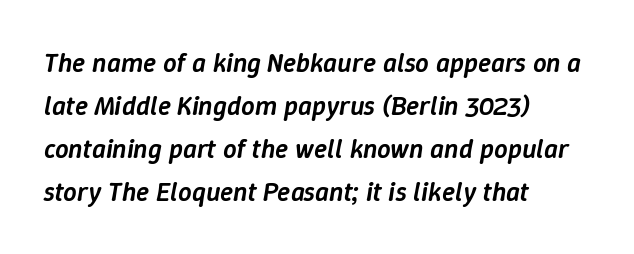
{"italic": "yes", "lean": "right", "slant_degrees": 9, "bold": "semi", "underline": "no", "align": "left", "line_spacing": "normal", "line_spacing_ratio": 1.59, "letter_spacing": "normal", "letter_spacing_em": 0.0, "glyph_px": 27}
